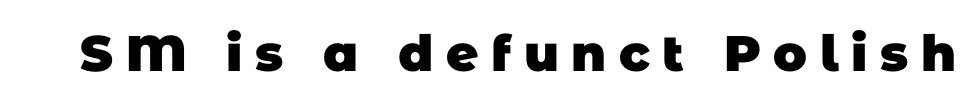
The image shows 50 px heavy sans-serif type; set unusually wide letter spacing (+0.25 em), not underlined; low stroke contrast and a large x-height.
